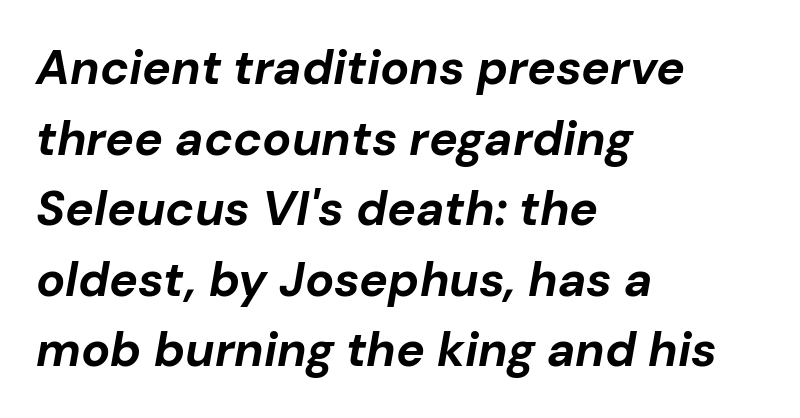
Q: Is the text bold? A: Yes.
Q: Is the text italic (slanted)? A: Yes, it leans right by about 10 degrees.
Q: Is the text underlined? A: No.
Q: How is the paragraph aligned? A: Left-aligned.
Q: Is the spacing between letters normal or unusually wide? A: Normal.
Q: Is the spacing between lines tight, normal or loose? A: Normal.
Q: Width (condensed, normal, or wide)? A: Normal.
Q: Stroke contrast? A: Low.
Q: x-height? A: Medium.
Q: Monospaced? A: No.
